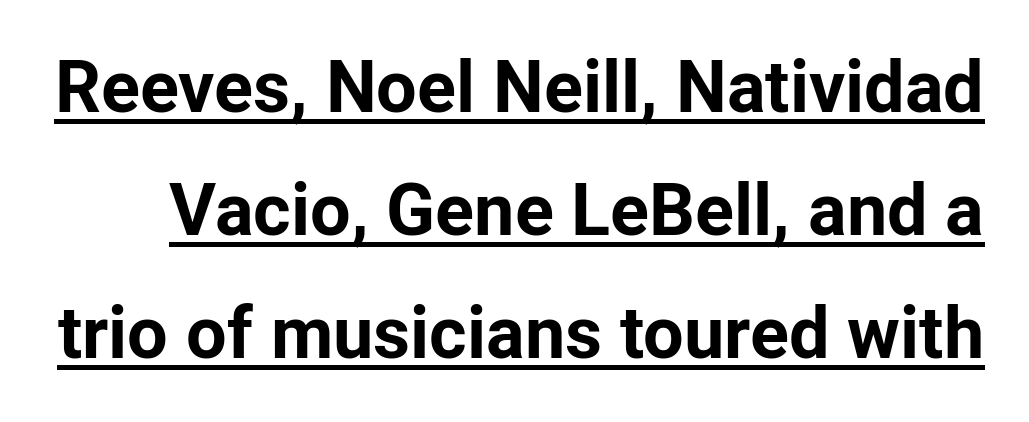
Q: Is the text bold? A: Yes.
Q: Is the text italic (slanted)? A: No, it is upright.
Q: Is the typeface a serif or a sans-serif typeface? A: Sans-serif.
Q: Is the text underlined? A: Yes.
Q: Is the spacing between letters normal or unusually wide? A: Normal.
Q: Width (condensed, normal, or wide)? A: Normal.
Q: Stroke contrast? A: Low.
Q: x-height? A: Medium.
Q: Monospaced? A: No.
